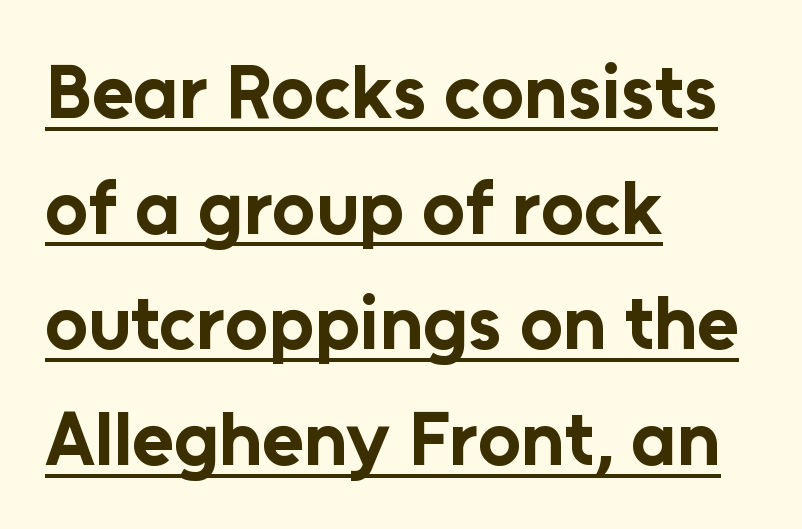
{"serif": "no", "italic": "no", "bold": "yes", "weight": "bold", "width": "normal", "stroke_contrast": "low", "x_height": "medium", "monospaced": "no", "underline": "yes", "align": "left", "line_spacing": "normal", "line_spacing_ratio": 1.52, "letter_spacing": "normal", "letter_spacing_em": 0.0, "glyph_px": 76}
